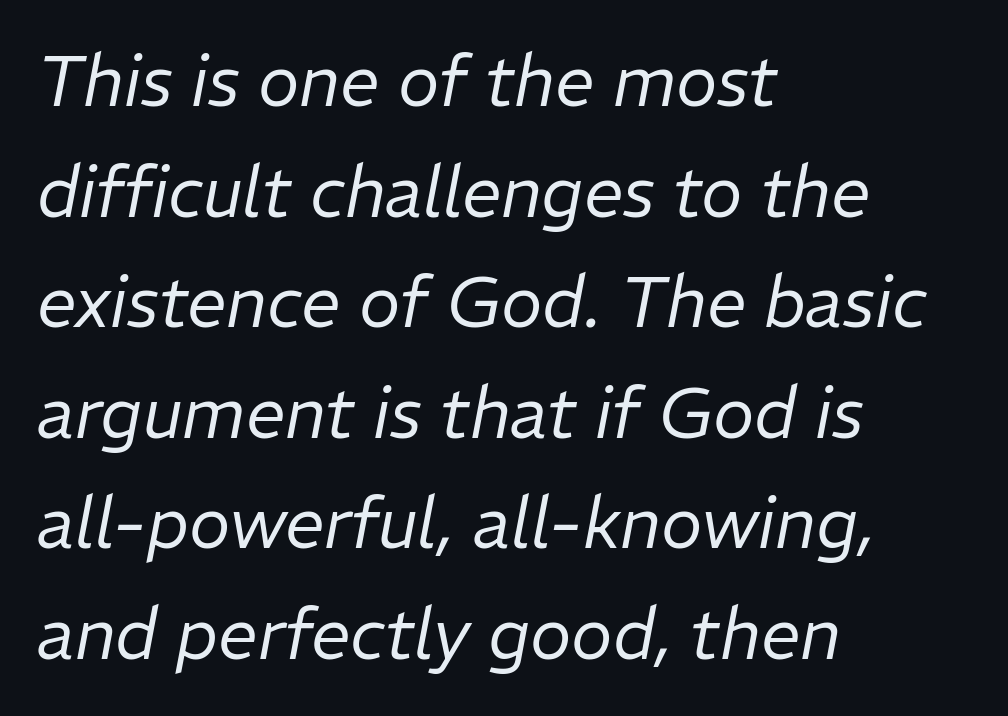
Q: Is the text bold? A: No.
Q: Is the text italic (slanted)? A: Yes, it leans right by about 11 degrees.
Q: Is the text underlined? A: No.
Q: How is the paragraph aligned? A: Left-aligned.
Q: Is the spacing between letters normal or unusually wide? A: Normal.
Q: Is the spacing between lines tight, normal or loose? A: Normal.
Q: Width (condensed, normal, or wide)? A: Normal.
Q: Stroke contrast? A: Low.
Q: x-height? A: Medium.
Q: Monospaced? A: No.
